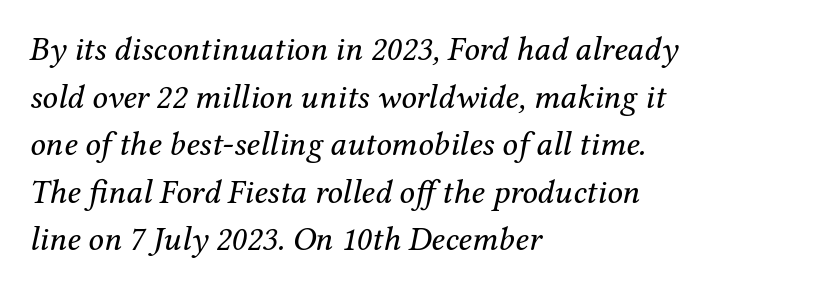
The image shows 34 px regular-weight serif type, italic (leaning right); set left-aligned, normal line spacing (1.4x), normal letter spacing, not underlined; medium stroke contrast and a medium x-height.
